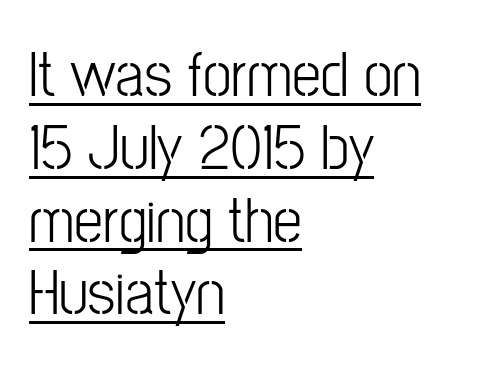
Q: Is the text bold? A: No.
Q: Is the text italic (slanted)? A: No, it is upright.
Q: Is the typeface a serif or a sans-serif typeface? A: Sans-serif.
Q: Is the text underlined? A: Yes.
Q: How is the paragraph aligned? A: Left-aligned.
Q: Is the spacing between letters normal or unusually wide? A: Normal.
Q: Is the spacing between lines tight, normal or loose? A: Tight.
Q: Width (condensed, normal, or wide)? A: Condensed.
Q: Stroke contrast? A: Low.
Q: x-height? A: Medium.
Q: Monospaced? A: No.
